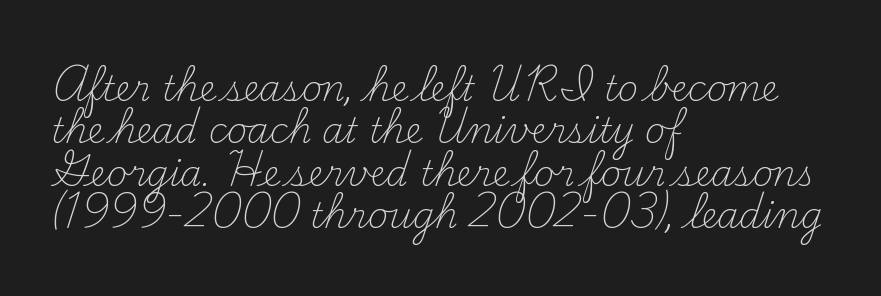
Q: Is the text bold? A: No.
Q: Is the text italic (slanted)? A: Yes.
Q: Is the text underlined? A: No.
Q: How is the paragraph aligned? A: Left-aligned.
Q: Is the spacing between letters normal or unusually wide? A: Normal.
Q: Width (condensed, normal, or wide)? A: Normal.
Q: Stroke contrast? A: Medium.
Q: x-height? A: Small.
Q: Monospaced? A: No.
